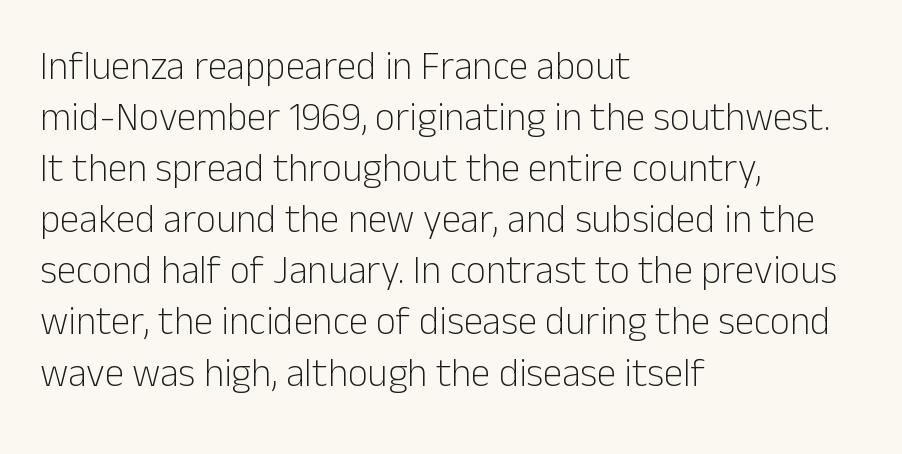
These glyphs show unthickened strokes, regular width or finer. The typesetter chose a ragged-right arrangement here. Here the designer chose a conventional face with non-uniform glyph widths. The space beneath each line is pristine and unruled.
